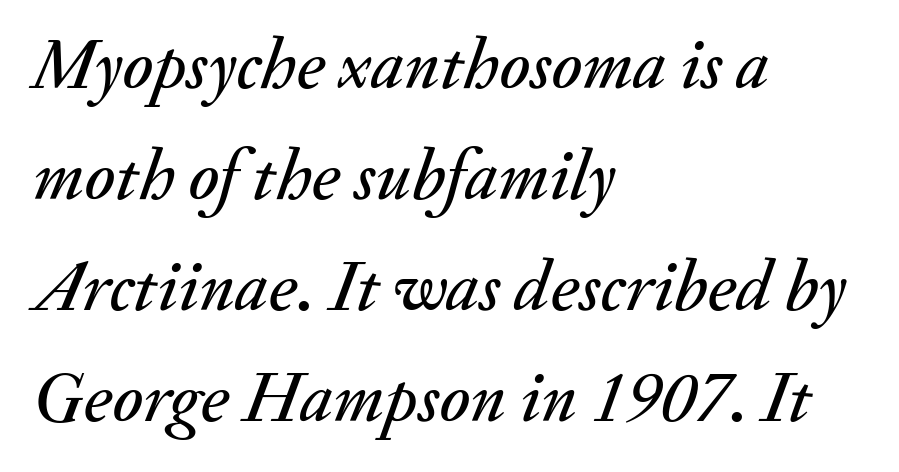
{"italic": "yes", "lean": "right", "slant_degrees": 20, "width": "normal", "stroke_contrast": "medium", "x_height": "small", "monospaced": "no", "underline": "no", "align": "left", "line_spacing": "normal", "line_spacing_ratio": 1.54, "letter_spacing": "normal", "letter_spacing_em": 0.0, "glyph_px": 72}
